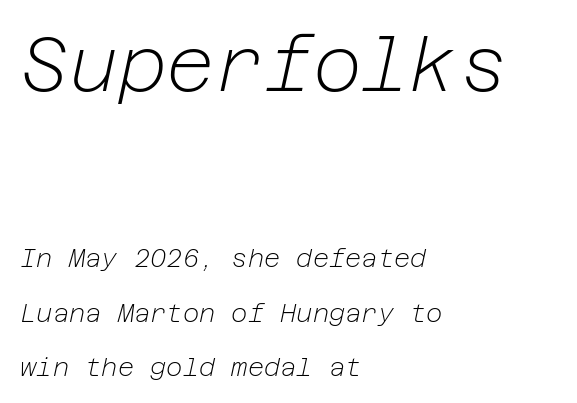
The image shows 75 px light type, italic (leaning right); set left-aligned, loose line spacing (2.18x), normal letter spacing, not underlined; the first (top) block is 3.0x larger; low stroke contrast and a medium x-height.
